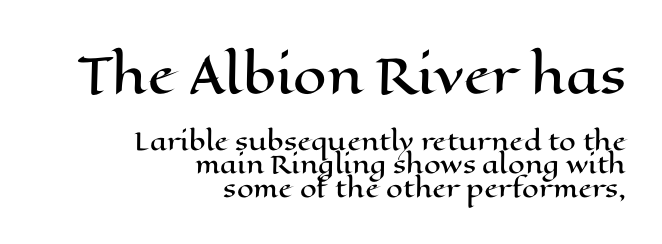
The strip under each line holds only bare page. Whoever set this made the first block the dominant, larger element. Does extra space separate the letters? No, they use regular spacing. Compared with typical paragraphs, the rows here are closer together.
